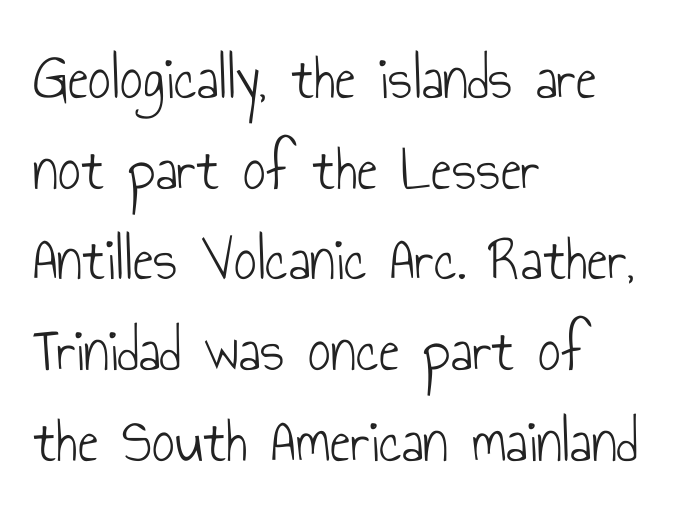
The image shows 63 px light, condensed sans-serif type, upright; set left-aligned, normal line spacing (1.44x), normal letter spacing, not underlined; low stroke contrast and a small x-height.
